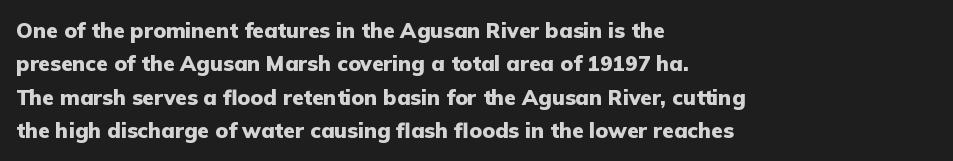
Q: Is the text bold? A: Yes.
Q: Is the text italic (slanted)? A: No, it is upright.
Q: Is the text underlined? A: No.
Q: How is the paragraph aligned? A: Left-aligned.
Q: Is the spacing between letters normal or unusually wide? A: Normal.
Q: Is the spacing between lines tight, normal or loose? A: Normal.
